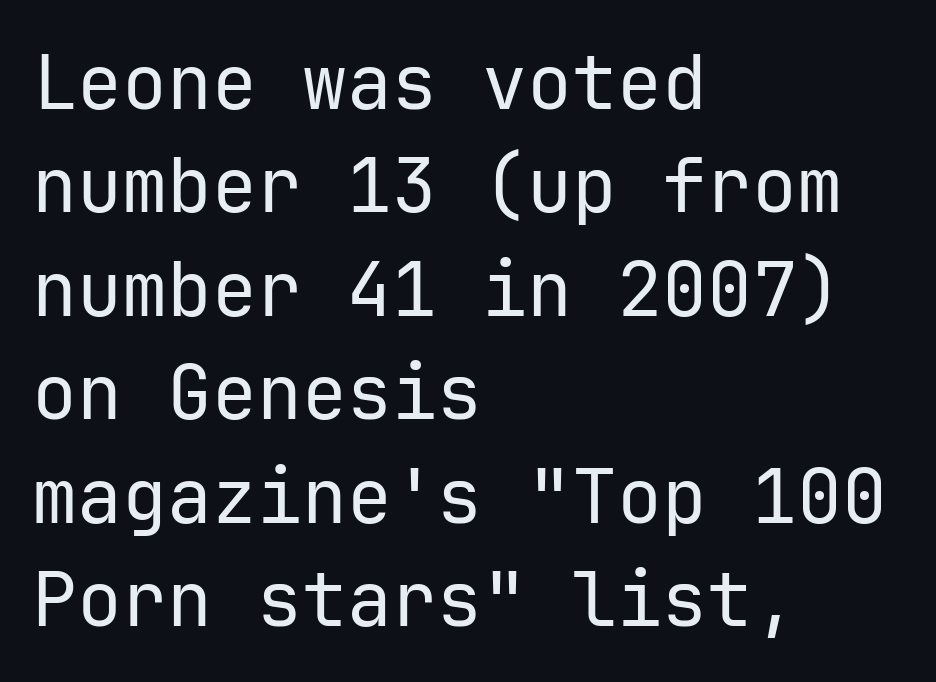
Q: Is the text bold? A: No.
Q: Is the text italic (slanted)? A: No, it is upright.
Q: Is the typeface a serif or a sans-serif typeface? A: Sans-serif.
Q: Is the text underlined? A: No.
Q: How is the paragraph aligned? A: Left-aligned.
Q: Is the spacing between letters normal or unusually wide? A: Normal.
Q: Is the spacing between lines tight, normal or loose? A: Normal.
Q: Width (condensed, normal, or wide)? A: Normal.
Q: Stroke contrast? A: Low.
Q: x-height? A: Medium.
Q: Monospaced? A: Yes.
